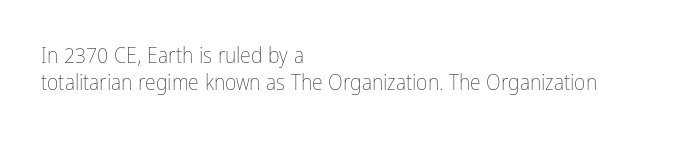
The image shows 22 px text type, upright; set left-aligned, line spacing 1.23x, normal letter spacing, not underlined.
